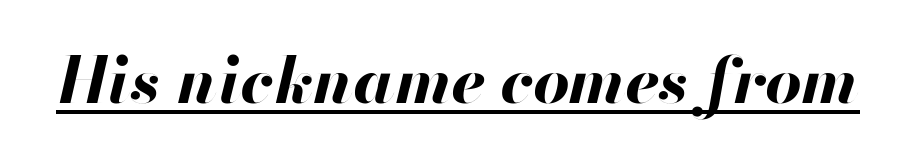
The image shows 64 px bold type, italic (leaning right); set normal letter spacing, underlined; high stroke contrast and a small x-height.
